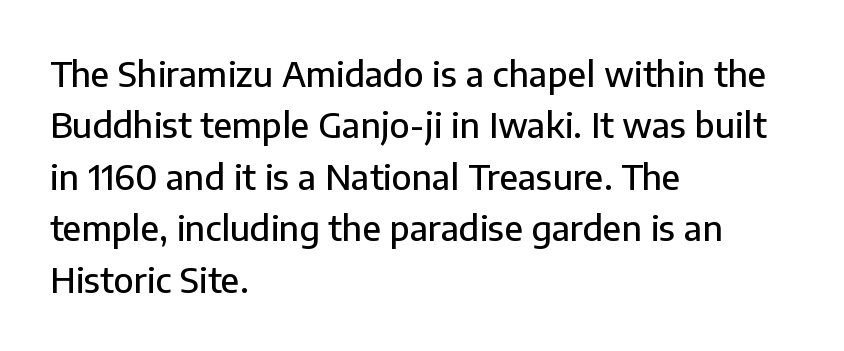
Q: Is the text italic (slanted)? A: No, it is upright.
Q: Is the typeface a serif or a sans-serif typeface? A: Sans-serif.
Q: Is the text underlined? A: No.
Q: How is the paragraph aligned? A: Left-aligned.
Q: Is the spacing between letters normal or unusually wide? A: Normal.
Q: Is the spacing between lines tight, normal or loose? A: Normal.
Q: Width (condensed, normal, or wide)? A: Normal.
Q: Stroke contrast? A: Low.
Q: x-height? A: Medium.
Q: Monospaced? A: No.
